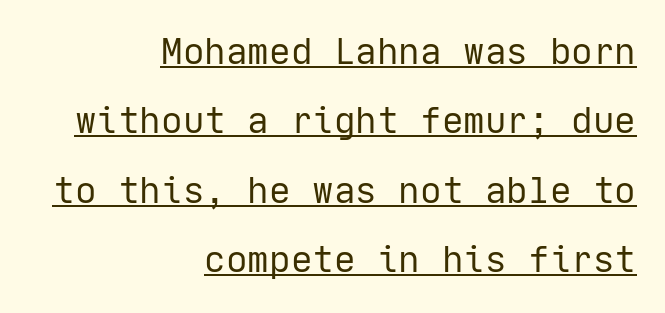
Q: Is the text bold? A: No.
Q: Is the text italic (slanted)? A: No, it is upright.
Q: Is the typeface a serif or a sans-serif typeface? A: Sans-serif.
Q: Is the text underlined? A: Yes.
Q: How is the paragraph aligned? A: Right-aligned.
Q: Is the spacing between letters normal or unusually wide? A: Normal.
Q: Is the spacing between lines tight, normal or loose? A: Loose.
Q: Width (condensed, normal, or wide)? A: Normal.
Q: Stroke contrast? A: Low.
Q: x-height? A: Medium.
